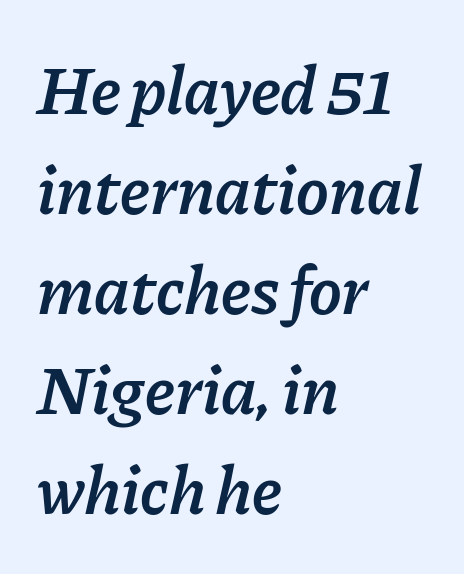
The image shows 69 px semibold type, italic (leaning right); set left-aligned, normal line spacing (1.45x), normal letter spacing, not underlined; low stroke contrast and a medium x-height.
